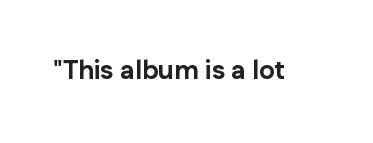
Only glyphs here, with clear space below each row. Rendered with straight, roman letterforms. The glyphs have the mass of a bold cut. Observe the ordinary spacing: letters are neighbours, not strangers.
